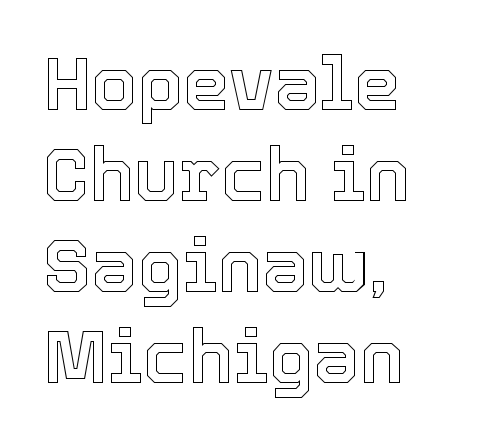
The image shows 74 px text type, upright; set left-aligned, line spacing 1.23x, normal letter spacing, not underlined; a medium x-height.
